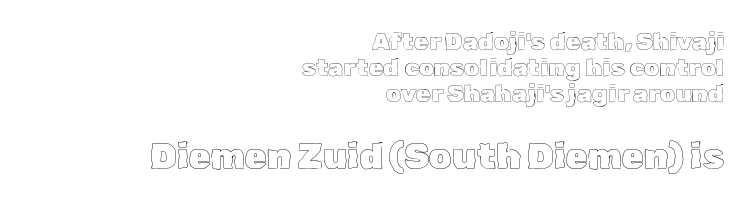
The image shows 36 px text type, upright; set right-aligned, tight line spacing (1.08x), normal letter spacing, not underlined; the second (bottom) block is 1.5x larger; a medium x-height.
